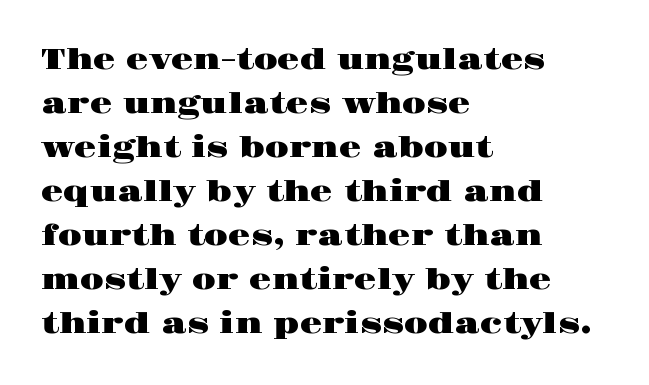
The image shows 29 px wide serif type, upright; set left-aligned, normal line spacing (1.52x), normal letter spacing, not underlined; high stroke contrast and a large x-height.
